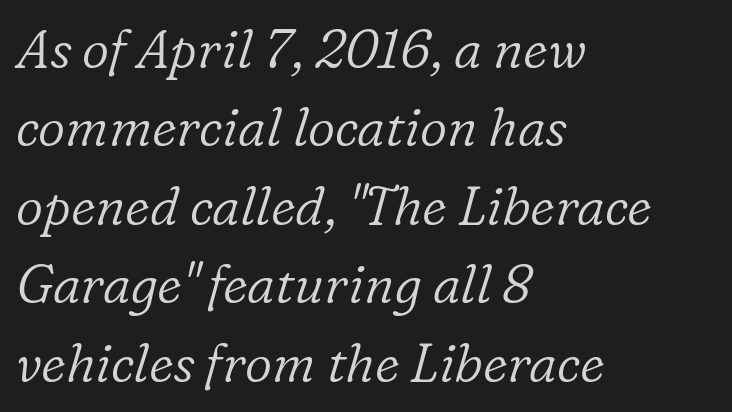
Does the copy run flush right? No — it runs flush left. Heaviness? Minimal to ordinary, like unemphasized prose. Here the designer chose a conventional face with non-uniform glyph widths. The whole block is typeset with a tilt. Standard letterfit; no display-style spreading of the glyphs.
